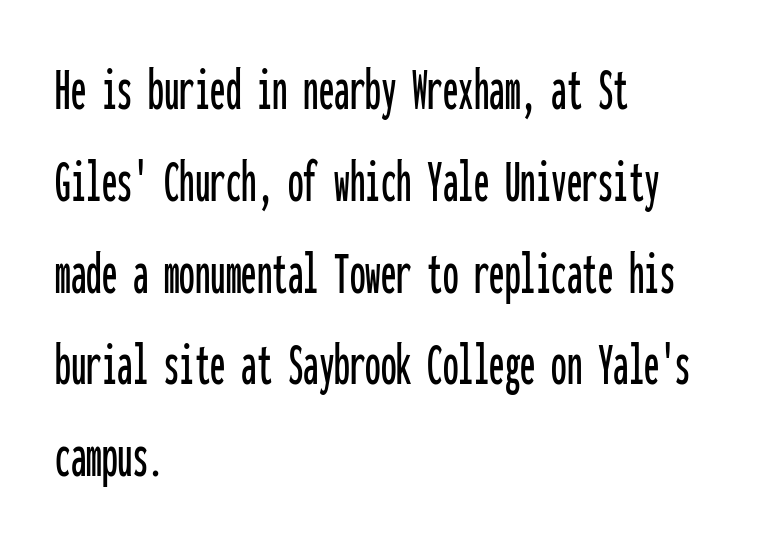
Q: Is the text italic (slanted)? A: No, it is upright.
Q: Is the typeface a serif or a sans-serif typeface? A: Sans-serif.
Q: Is the text underlined? A: No.
Q: How is the paragraph aligned? A: Left-aligned.
Q: Is the spacing between letters normal or unusually wide? A: Normal.
Q: Is the spacing between lines tight, normal or loose? A: Normal.
Q: Width (condensed, normal, or wide)? A: Condensed.
Q: Stroke contrast? A: Low.
Q: x-height? A: Medium.
Q: Monospaced? A: Yes.
